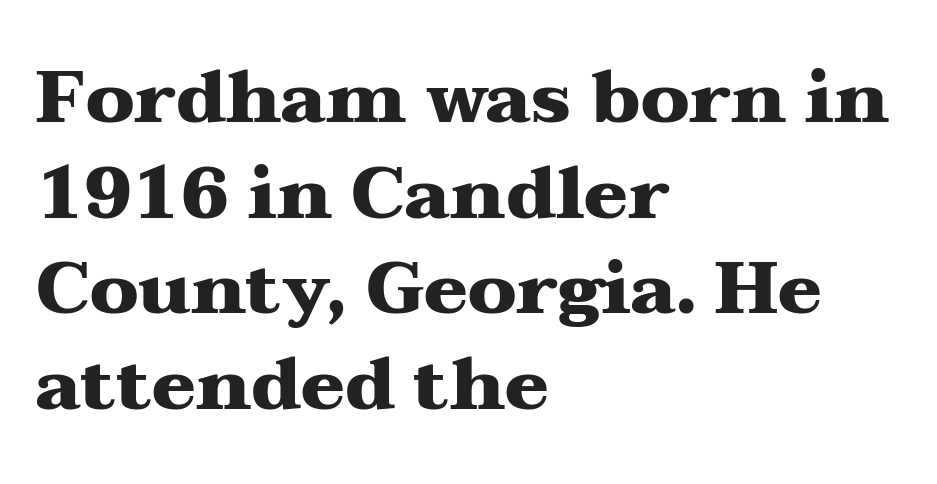
The sample has been set heavy, in full bold. Yep, those are serifs on the letters. What's the leading like? Ordinary, nothing unusual. Quick note: underline off. Character widths vary here, with narrow letters taking less room than wide ones.
